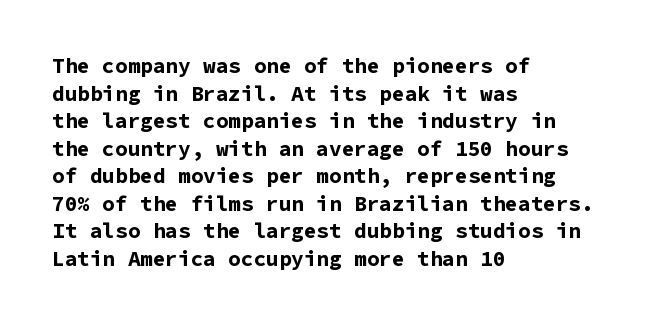
Q: Is the text bold? A: Yes.
Q: Is the text italic (slanted)? A: No, it is upright.
Q: Is the text underlined? A: No.
Q: How is the paragraph aligned? A: Left-aligned.
Q: Is the spacing between letters normal or unusually wide? A: Normal.
Q: Is the spacing between lines tight, normal or loose? A: Normal.
